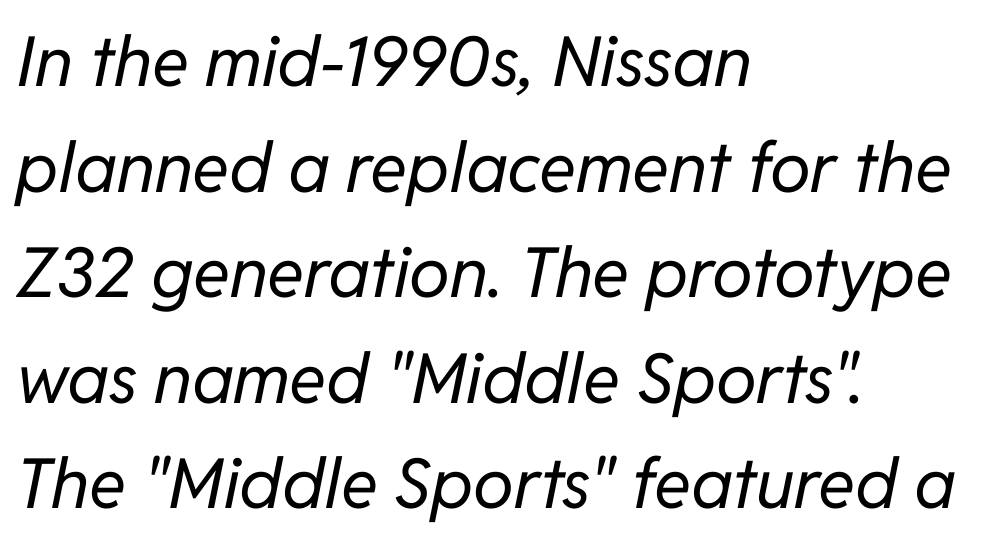
{"italic": "yes", "lean": "right", "slant_degrees": 11, "bold": "no", "weight": "regular", "width": "normal", "stroke_contrast": "low", "x_height": "medium", "monospaced": "no", "underline": "no", "align": "left", "line_spacing": "normal", "line_spacing_ratio": 1.53, "letter_spacing": "normal", "letter_spacing_em": 0.0, "glyph_px": 69}
